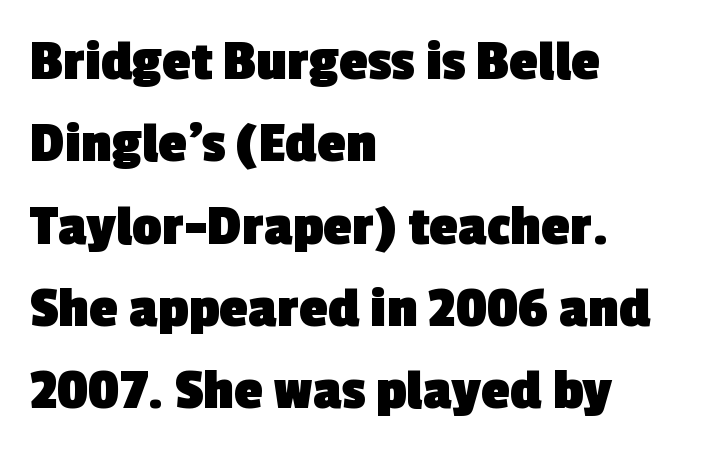
The image shows 58 px heavy sans-serif type; set left-aligned, normal line spacing (1.42x), normal letter spacing, not underlined; a medium x-height.
